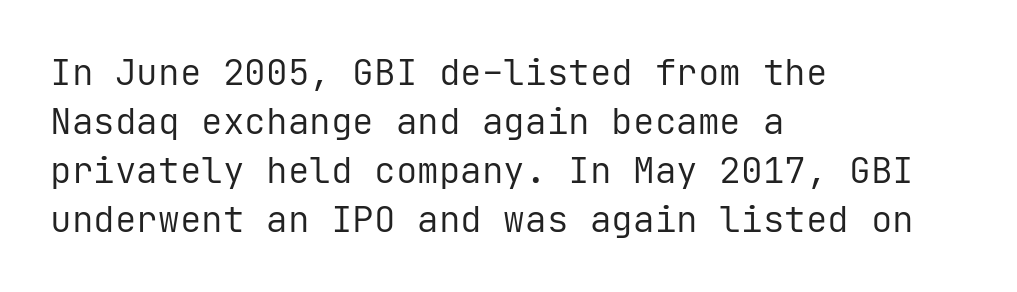
Q: Is the text bold? A: No.
Q: Is the text italic (slanted)? A: No, it is upright.
Q: Is the typeface a serif or a sans-serif typeface? A: Sans-serif.
Q: Is the text underlined? A: No.
Q: How is the paragraph aligned? A: Left-aligned.
Q: Is the spacing between letters normal or unusually wide? A: Normal.
Q: Is the spacing between lines tight, normal or loose? A: Normal.
Q: Width (condensed, normal, or wide)? A: Normal.
Q: Stroke contrast? A: Low.
Q: x-height? A: Medium.
Q: Monospaced? A: Yes.
